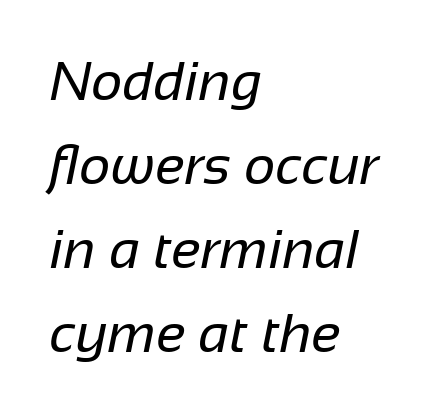
The image shows 55 px regular-weight sans-serif type; set left-aligned, normal line spacing (1.53x), normal letter spacing, not underlined; low stroke contrast and a medium x-height.
